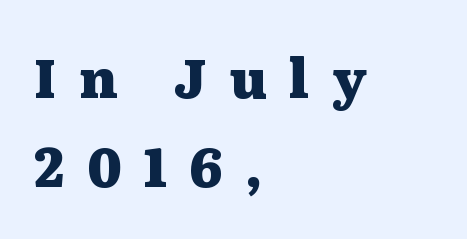
The image shows 54 px heavy, wide serif type, upright; set left-aligned, normal line spacing (1.65x), unusually wide letter spacing (+0.42 em), not underlined; medium stroke contrast and a medium x-height.
